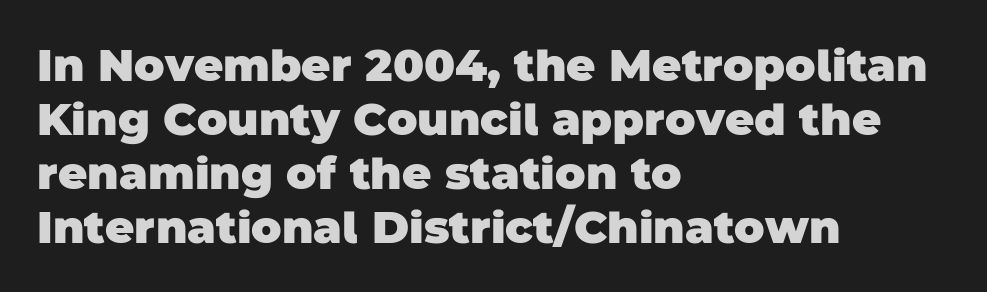
The sample has been set heavy, in full bold. Do the characters align in a grid? No, the font is proportional. Only glyphs here, with clear space below each row. To sum up the face: it is a sans, with no serifs. The rendering anchors every line to the left-hand side. The gaps between neighbouring characters are ordinary and unremarkable.
